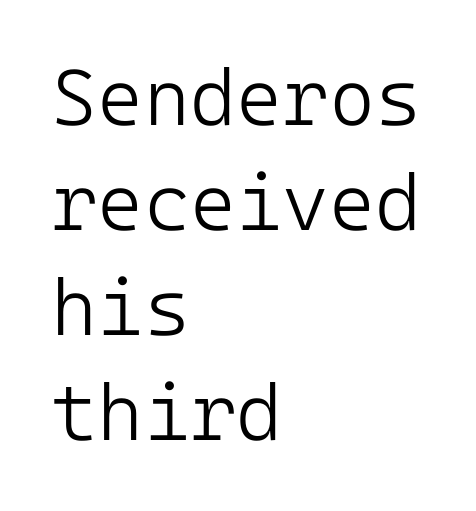
The image shows 79 px light sans-serif type, upright; set left-aligned, normal line spacing (1.33x), normal letter spacing, not underlined; low stroke contrast and a medium x-height.
